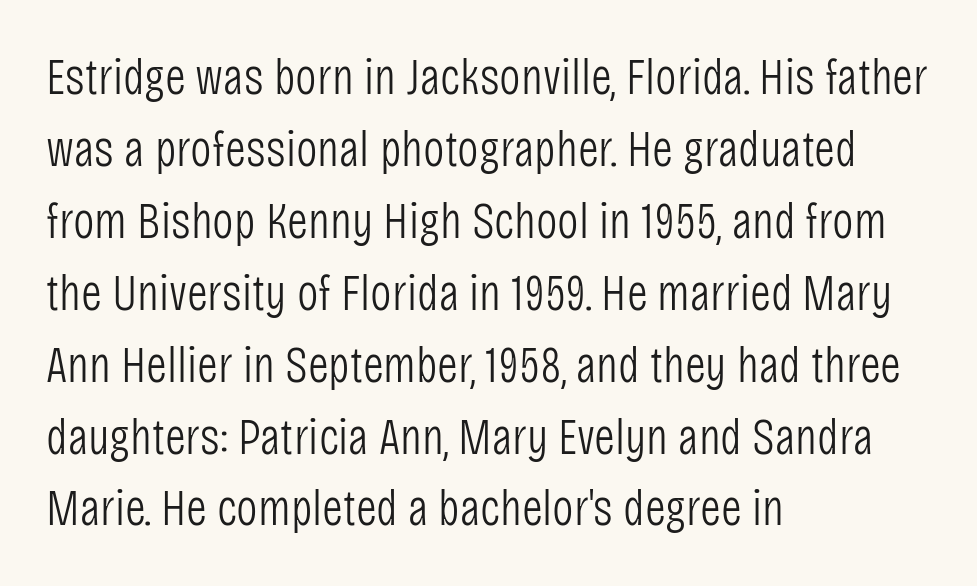
The face used here is a sans, in the tradition of grotesques and geometrics. The strip under each line holds only bare page. The space between consecutive lines is moderate. The ragged edge is on the right, which tells us the setting is flush left.
